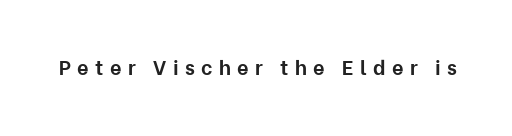
Q: Is the text bold? A: Yes.
Q: Is the text italic (slanted)? A: No, it is upright.
Q: Is the text underlined? A: No.
Q: Is the spacing between letters normal or unusually wide? A: Unusually wide.
